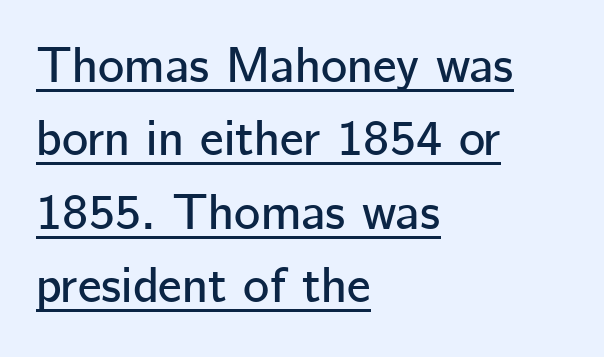
{"serif": "no", "italic": "no", "width": "normal", "stroke_contrast": "low", "x_height": "medium", "monospaced": "no", "underline": "yes", "align": "left", "line_spacing": "normal", "line_spacing_ratio": 1.47, "letter_spacing": "normal", "letter_spacing_em": 0.0, "glyph_px": 50}
